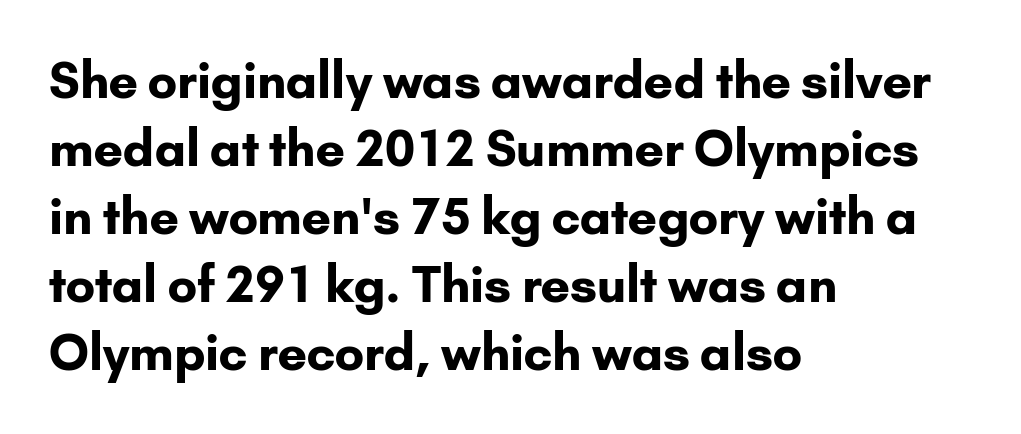
{"serif": "no", "italic": "no", "bold": "yes", "weight": "bold", "width": "normal", "stroke_contrast": "low", "x_height": "small", "monospaced": "no", "underline": "no", "align": "left", "line_spacing": "normal", "line_spacing_ratio": 1.39, "letter_spacing": "normal", "letter_spacing_em": 0.0, "glyph_px": 49}
